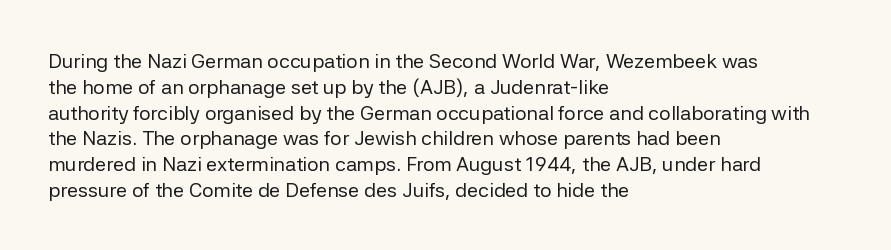
The image shows 20 px text type, upright; set left-aligned, normal line spacing (1.29x), normal letter spacing, not underlined.
